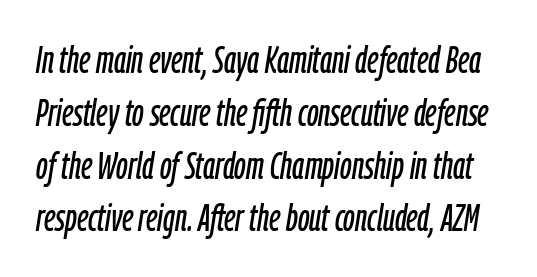
The image shows 38 px condensed type, italic (leaning right); set normal line spacing (1.39x), normal letter spacing, not underlined; low stroke contrast and a medium x-height.
